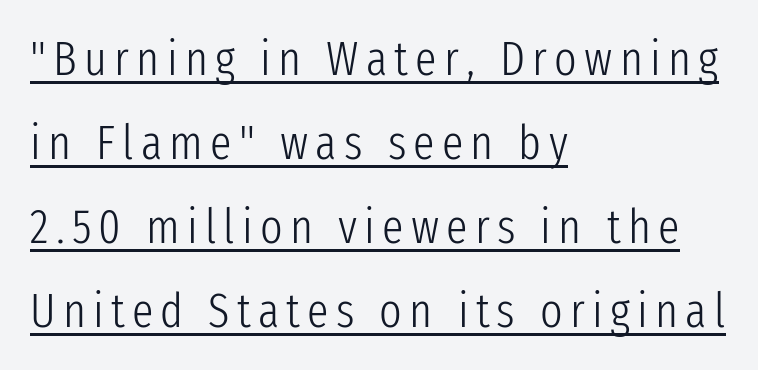
Q: Is the text bold? A: No.
Q: Is the text italic (slanted)? A: No, it is upright.
Q: Is the typeface a serif or a sans-serif typeface? A: Sans-serif.
Q: Is the text underlined? A: Yes.
Q: How is the paragraph aligned? A: Left-aligned.
Q: Width (condensed, normal, or wide)? A: Condensed.
Q: Stroke contrast? A: Low.
Q: x-height? A: Medium.
Q: Monospaced? A: No.
